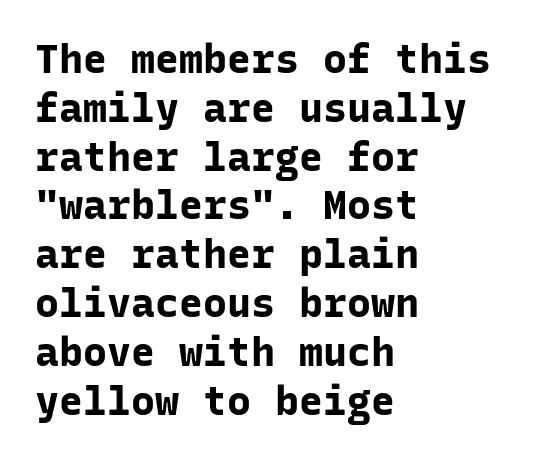
Q: Is the text bold? A: Yes.
Q: Is the text italic (slanted)? A: No, it is upright.
Q: Is the typeface a serif or a sans-serif typeface? A: Sans-serif.
Q: Is the text underlined? A: No.
Q: How is the paragraph aligned? A: Left-aligned.
Q: Is the spacing between letters normal or unusually wide? A: Normal.
Q: Width (condensed, normal, or wide)? A: Normal.
Q: Stroke contrast? A: Low.
Q: x-height? A: Medium.
Q: Monospaced? A: Yes.
